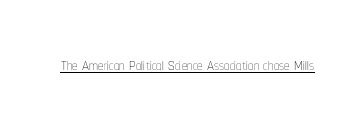
Does a line run under the words? Yes, clearly. Each word holds together tightly as a unit, with standard inter-letter gaps. When letters stand straight like this, we call the style roman or upright. Compared with a typical body face, this is equally light or lighter still.
